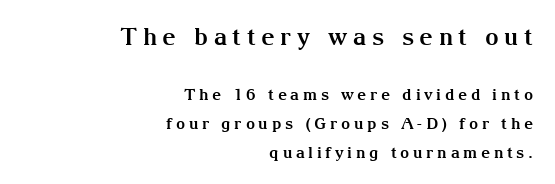
Unmarked baselines from the first word to the last. In terms of weight, the rendering is a true, heavy bold. The line texture is sparse and dotted thanks to wide tracking. Every character sits straight up, as roman type does. One-word summary of the alignment: right. Size hierarchy here favors the leading block over the trailing one.
